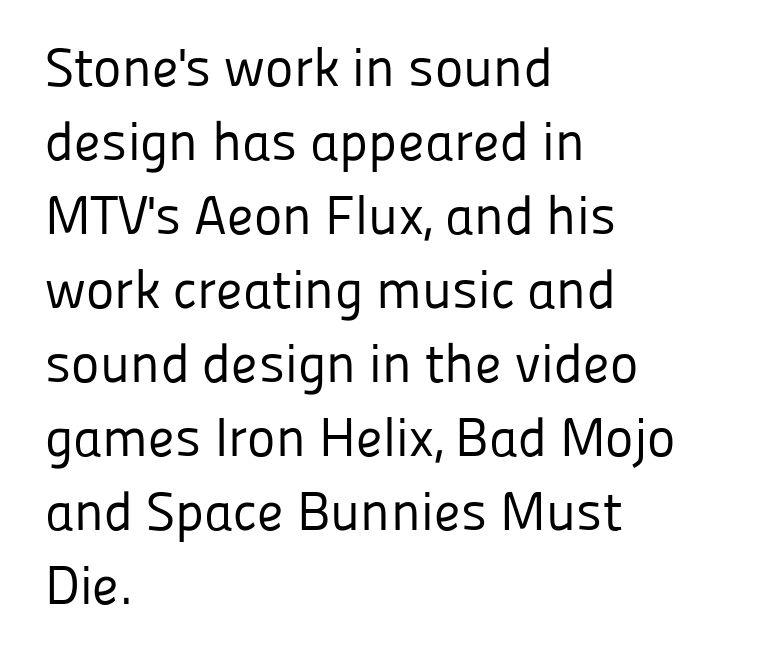
{"serif": "no", "italic": "no", "bold": "no", "weight": "regular", "width": "normal", "stroke_contrast": "low", "x_height": "medium", "monospaced": "no", "underline": "no", "align": "left", "line_spacing": "normal", "line_spacing_ratio": 1.37, "letter_spacing": "normal", "letter_spacing_em": 0.0, "glyph_px": 54}
